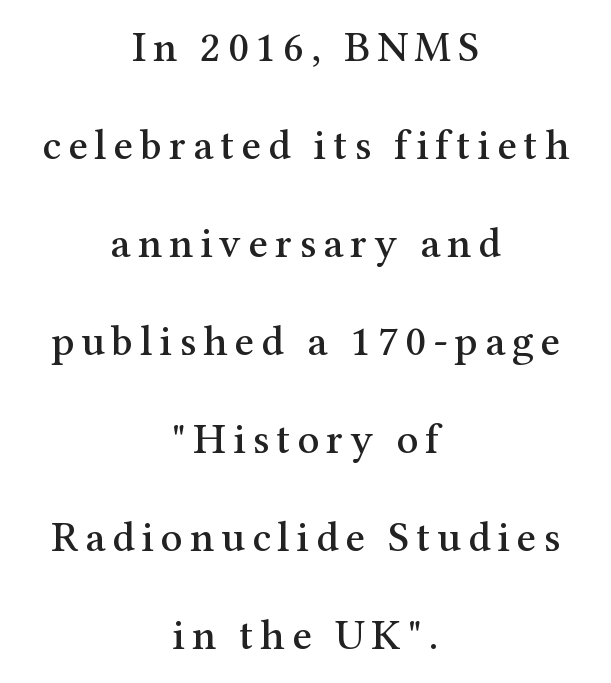
{"serif": "yes", "italic": "no", "width": "normal", "stroke_contrast": "medium", "x_height": "medium", "monospaced": "no", "underline": "no", "align": "center", "line_spacing": "loose", "line_spacing_ratio": 2.28, "glyph_px": 43}
